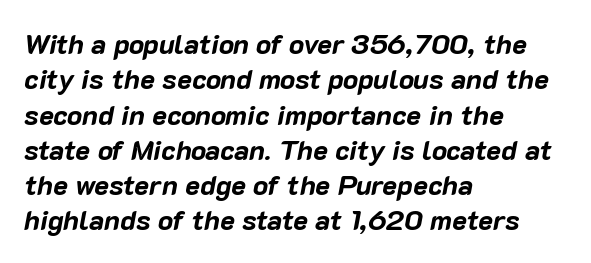
{"italic": "yes", "lean": "right", "slant_degrees": 10, "bold": "yes", "weight": "bold", "width": "normal", "stroke_contrast": "low", "x_height": "medium", "monospaced": "no", "underline": "no", "align": "left", "line_spacing": "normal", "line_spacing_ratio": 1.26, "letter_spacing": "normal", "letter_spacing_em": 0.0, "glyph_px": 28}
